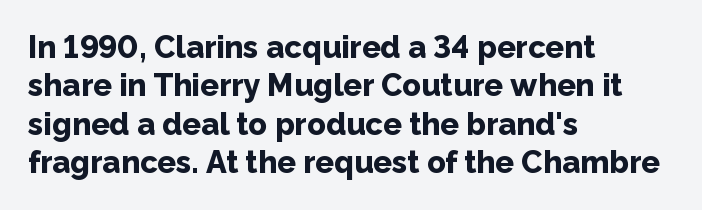
Q: Is the text bold? A: Yes.
Q: Is the text italic (slanted)? A: No, it is upright.
Q: Is the typeface a serif or a sans-serif typeface? A: Sans-serif.
Q: Is the text underlined? A: No.
Q: How is the paragraph aligned? A: Left-aligned.
Q: Is the spacing between letters normal or unusually wide? A: Normal.
Q: Width (condensed, normal, or wide)? A: Normal.
Q: Stroke contrast? A: Low.
Q: x-height? A: Medium.
Q: Monospaced? A: No.
